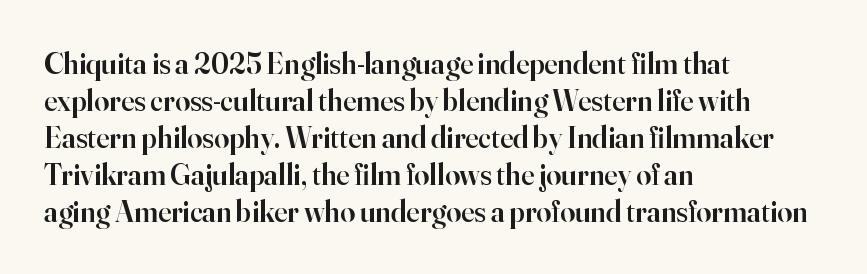
The letters advance in unequal steps, a hallmark of proportional type. Horizontal alignment here is leftward, the default for most running prose. Heft: intermediate — a semibold. Little horizontal feet cap the strokes, marking this as serif type. Unlike italic type, these characters show no tilt at all. Students, note that the glyphs here touch the page at normal intervals.
